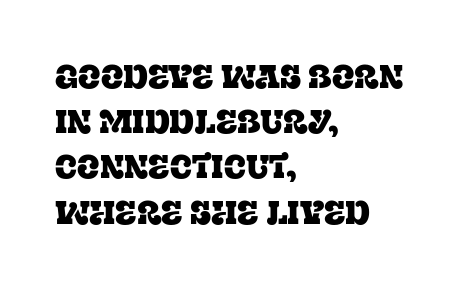
{"serif": "yes", "italic": "no", "width": "normal", "stroke_contrast": "low", "x_height": "large", "monospaced": "no", "underline": "no", "align": "left", "line_spacing": "normal", "line_spacing_ratio": 1.37, "letter_spacing": "normal", "letter_spacing_em": 0.0, "glyph_px": 33}
